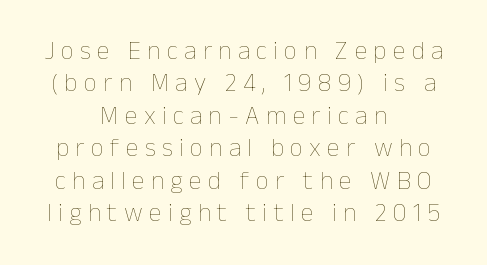
{"italic": "no", "bold": "no", "underline": "no", "align": "center", "line_spacing": "normal", "line_spacing_ratio": 1.25, "letter_spacing": "wide", "letter_spacing_em": 0.24, "glyph_px": 26}
